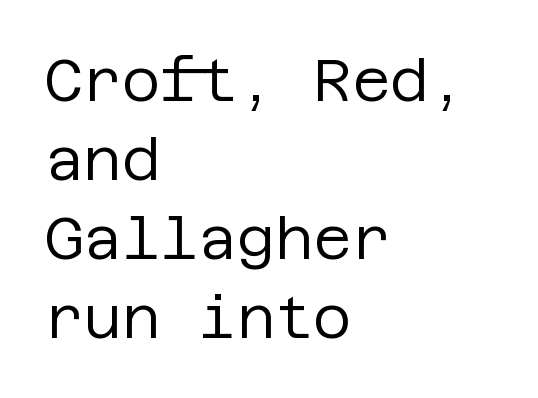
Q: Is the text bold? A: No.
Q: Is the text italic (slanted)? A: No, it is upright.
Q: Is the typeface a serif or a sans-serif typeface? A: Sans-serif.
Q: Is the text underlined? A: No.
Q: How is the paragraph aligned? A: Left-aligned.
Q: Is the spacing between letters normal or unusually wide? A: Normal.
Q: Is the spacing between lines tight, normal or loose? A: Normal.
Q: Width (condensed, normal, or wide)? A: Normal.
Q: Stroke contrast? A: Low.
Q: x-height? A: Large.
